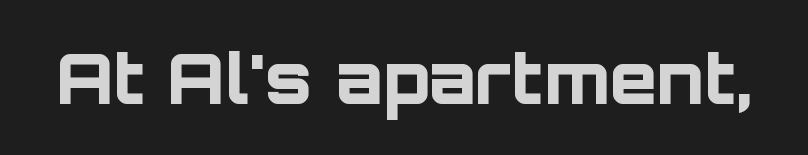
The image shows 69 px bold sans-serif type, upright; set normal letter spacing, not underlined; low stroke contrast and a large x-height.
